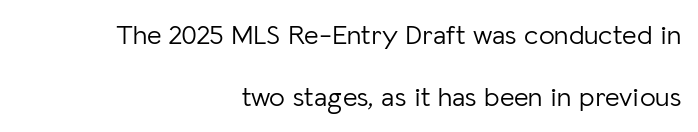
The image shows 28 px light sans-serif type, upright; set right-aligned, loose line spacing (2.23x), normal letter spacing, not underlined; low stroke contrast and a medium x-height.
